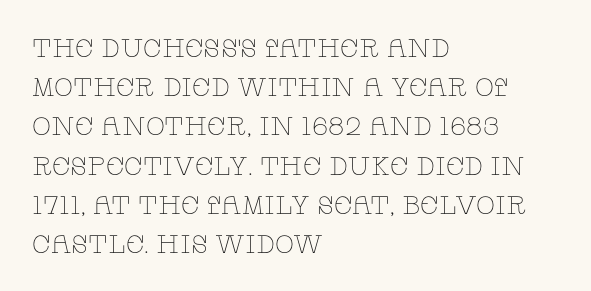
Is this a heavy cut? Hardly; it is regular or lighter. In CSS terms this would be text-align: left. Words appear dense and cohesive because spacing is normal. The gap between lines stays unmarked. Reading down the column, the eye jumps a familiar distance to each next line. This is roman type, the default non-slanted kind.
